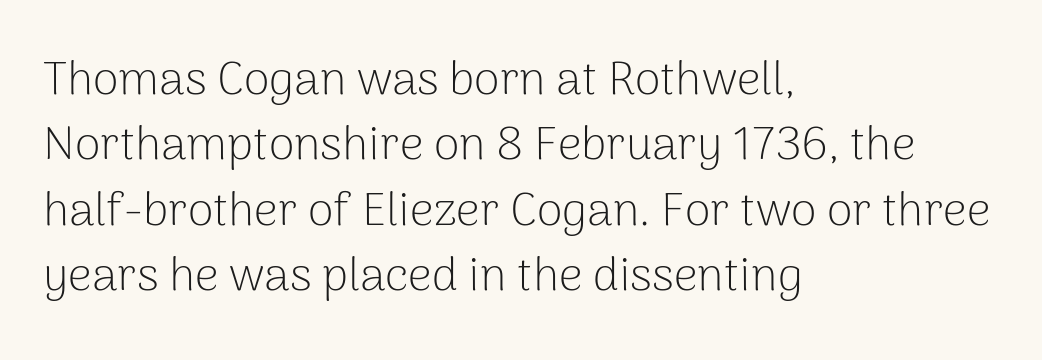
Q: Is the text bold? A: No.
Q: Is the text italic (slanted)? A: No, it is upright.
Q: Is the typeface a serif or a sans-serif typeface? A: Sans-serif.
Q: Is the text underlined? A: No.
Q: How is the paragraph aligned? A: Left-aligned.
Q: Is the spacing between letters normal or unusually wide? A: Normal.
Q: Is the spacing between lines tight, normal or loose? A: Normal.
Q: Width (condensed, normal, or wide)? A: Normal.
Q: Stroke contrast? A: Low.
Q: x-height? A: Medium.
Q: Monospaced? A: No.
